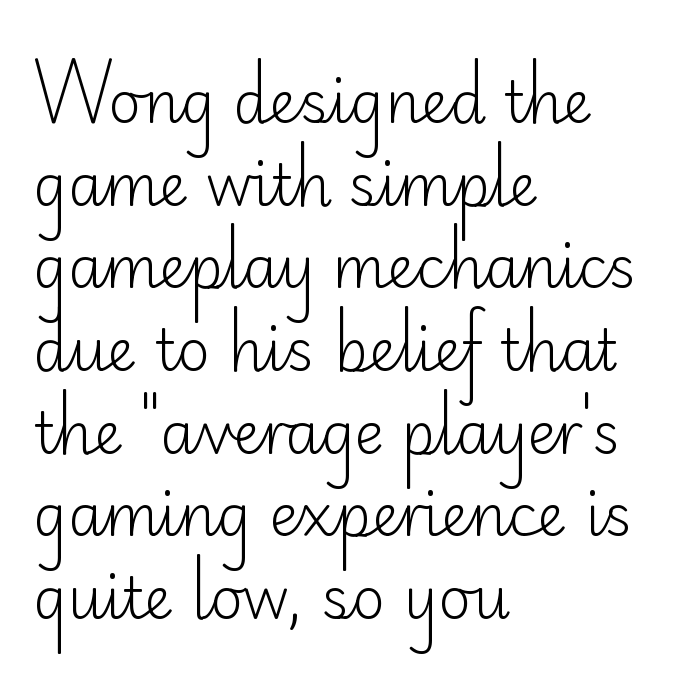
The image shows 57 px light sans-serif type, upright; set left-aligned, normal line spacing (1.45x), normal letter spacing, not underlined; low stroke contrast and a small x-height.
